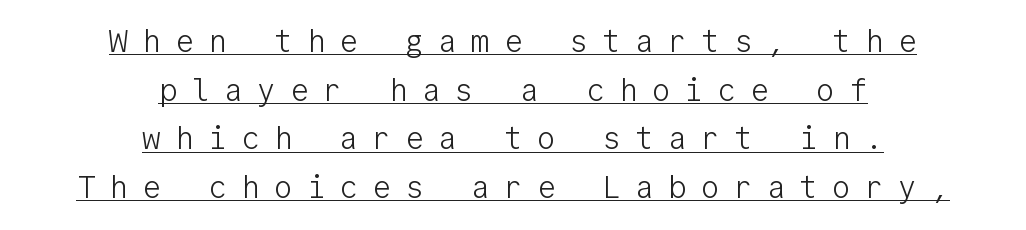
The face used here is rendered with a markedly widened letterfit. The typography opts for an upright posture over an oblique one. Which margin do the lines hug? Neither — every line sits in the middle. The font is comparable to plain body text, perhaps lighter. The string is rendered with underlining switched on.
